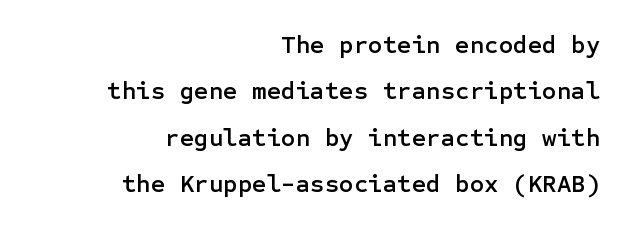
The image shows 25 px text type, upright; set right-aligned, line spacing 1.86x, normal letter spacing, not underlined.
